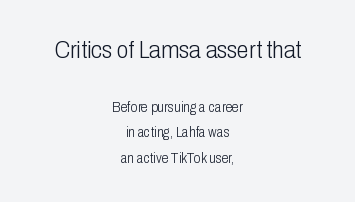
Q: Is the text bold? A: No.
Q: Is the text italic (slanted)? A: No, it is upright.
Q: Is the text underlined? A: No.
Q: How is the paragraph aligned? A: Centered.
Q: Is the spacing between letters normal or unusually wide? A: Normal.
Q: Which block of text is set in a larger size, the first (top) or the second (bottom)? A: The first (top) one.
